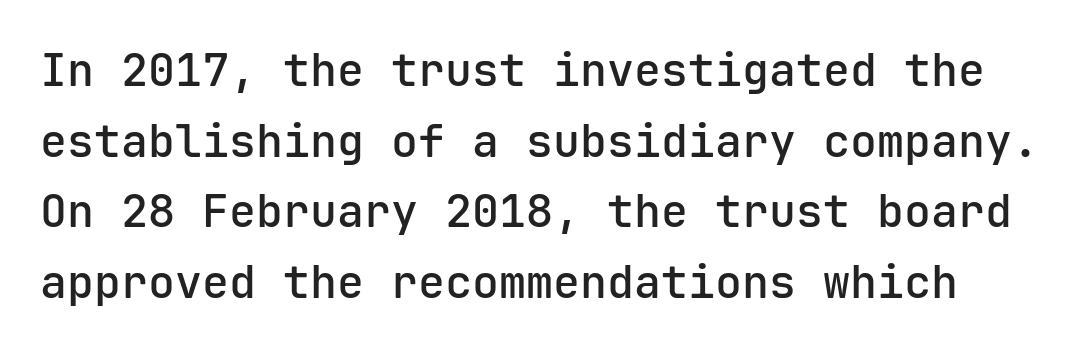
The image shows 45 px semibold sans-serif type, upright, monospaced; set normal line spacing (1.57x), normal letter spacing, not underlined; low stroke contrast and a medium x-height.
